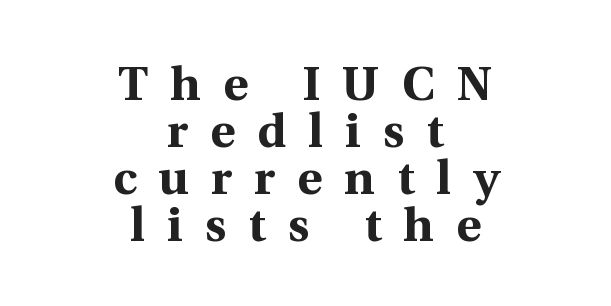
The image shows 48 px bold serif type, upright; set centered, tight line spacing (0.98x), unusually wide letter spacing (+0.46 em), not underlined; a medium x-height.
